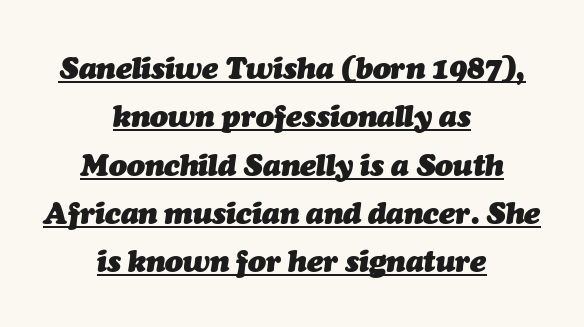
{"italic": "yes", "lean": "right", "slant_degrees": 7, "bold": "yes", "weight": "heavy", "width": "normal", "stroke_contrast": "medium", "x_height": "medium", "monospaced": "no", "underline": "yes", "align": "center", "line_spacing": "normal", "line_spacing_ratio": 1.61, "letter_spacing": "normal", "letter_spacing_em": 0.0, "glyph_px": 30}
